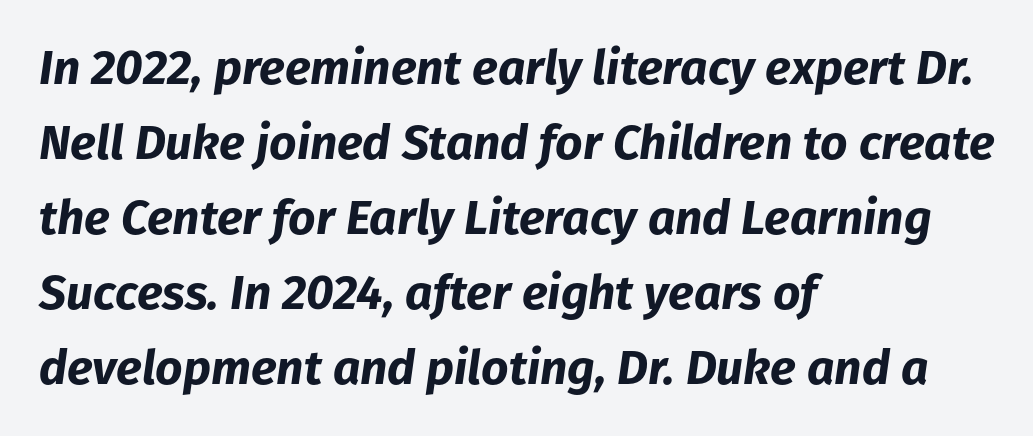
{"italic": "yes", "lean": "right", "slant_degrees": 8, "bold": "yes", "weight": "bold", "width": "normal", "stroke_contrast": "low", "x_height": "medium", "monospaced": "no", "underline": "no", "align": "left", "line_spacing": "normal", "line_spacing_ratio": 1.56, "letter_spacing": "normal", "letter_spacing_em": 0.0, "glyph_px": 48}
